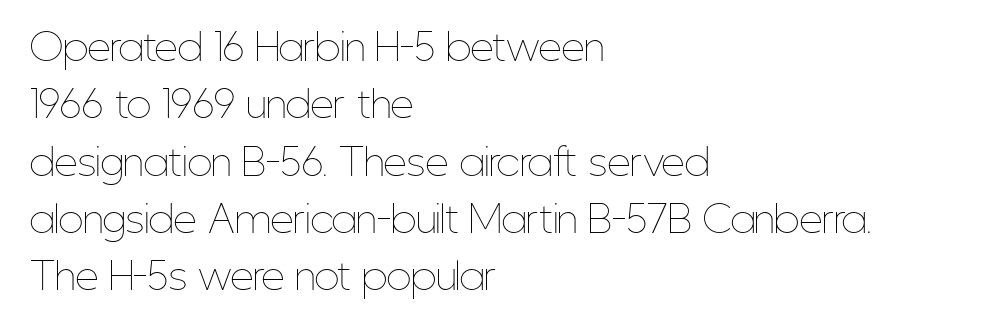
The image shows 37 px thin, condensed type, upright; set left-aligned, normal line spacing (1.55x), normal letter spacing, not underlined; low stroke contrast and a medium x-height.
